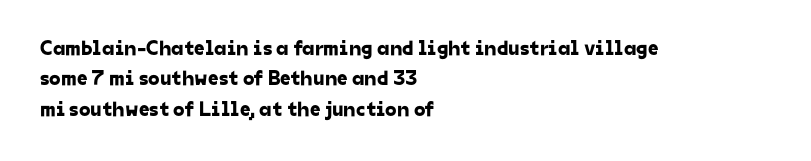
The image shows 21 px text type; set left-aligned, normal line spacing (1.45x), normal letter spacing, not underlined.
